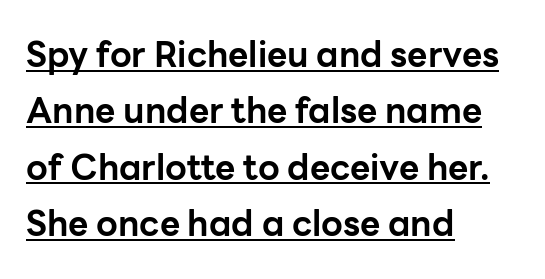
The image shows 35 px bold sans-serif type, upright; set left-aligned, normal line spacing (1.61x), normal letter spacing, underlined; low stroke contrast and a medium x-height.
